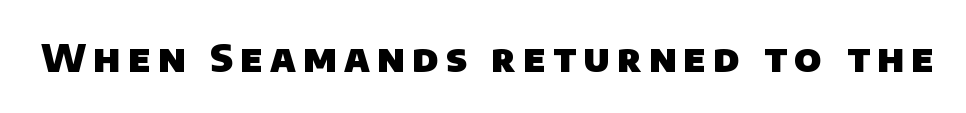
{"serif": "no", "bold": "yes", "weight": "heavy", "width": "normal", "stroke_contrast": "low", "x_height": "large", "monospaced": "no", "underline": "no", "glyph_px": 38}
